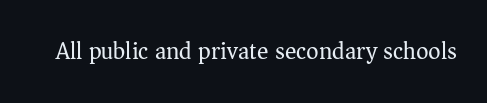
Q: Is the text bold? A: No.
Q: Is the text italic (slanted)? A: No, it is upright.
Q: Is the text underlined? A: No.
Q: Is the spacing between letters normal or unusually wide? A: Normal.
